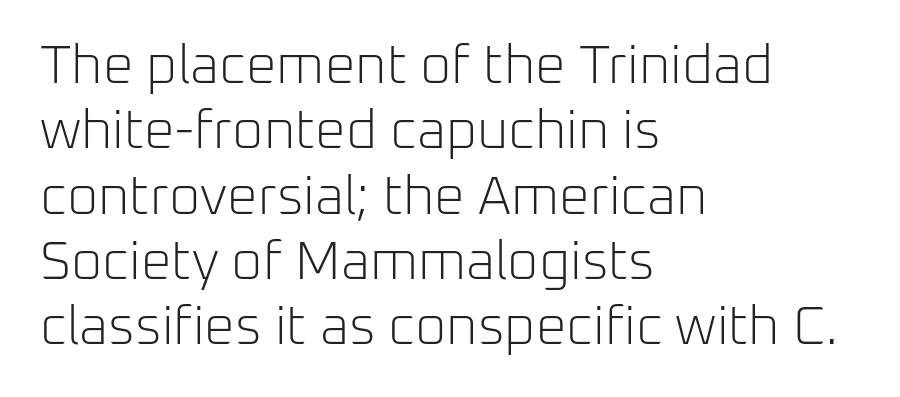
The image shows 54 px light sans-serif type, upright; set left-aligned, line spacing 1.21x, normal letter spacing, not underlined; low stroke contrast and a medium x-height.
